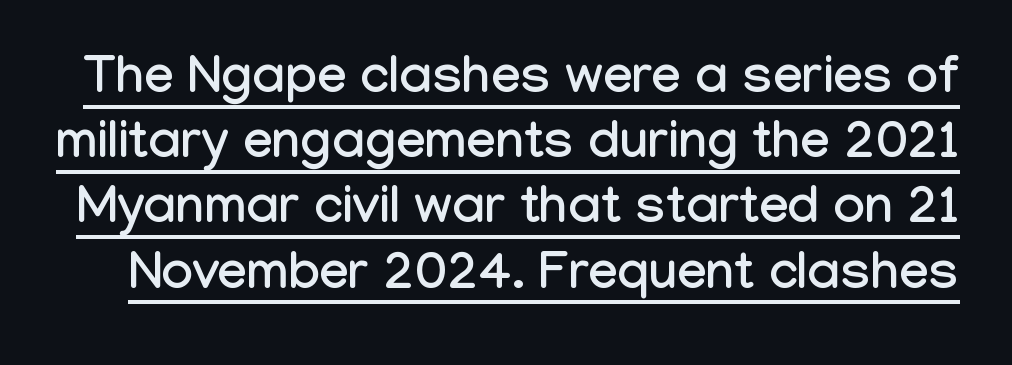
Q: Is the text italic (slanted)? A: No, it is upright.
Q: Is the typeface a serif or a sans-serif typeface? A: Sans-serif.
Q: Is the text underlined? A: Yes.
Q: Is the spacing between letters normal or unusually wide? A: Normal.
Q: Width (condensed, normal, or wide)? A: Condensed.
Q: Stroke contrast? A: Low.
Q: x-height? A: Medium.
Q: Monospaced? A: No.
